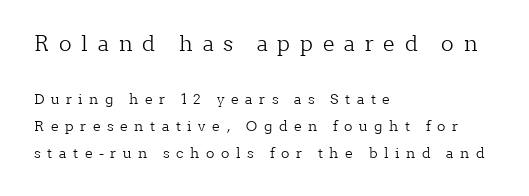
Q: Is the text bold? A: No.
Q: Is the text italic (slanted)? A: No, it is upright.
Q: Is the text underlined? A: No.
Q: How is the paragraph aligned? A: Left-aligned.
Q: Is the spacing between letters normal or unusually wide? A: Unusually wide.
Q: Is the spacing between lines tight, normal or loose? A: Loose.
Q: Which block of text is set in a larger size, the first (top) or the second (bottom)? A: The first (top) one.
